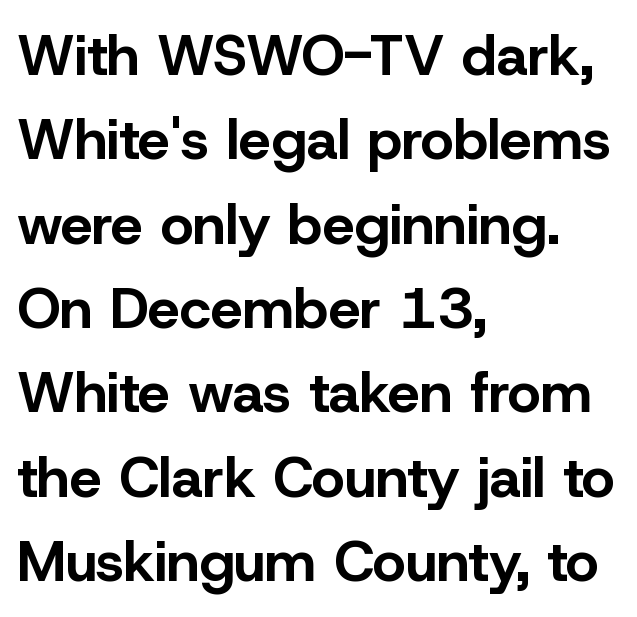
Q: Is the text bold? A: Yes.
Q: Is the text italic (slanted)? A: No, it is upright.
Q: Is the typeface a serif or a sans-serif typeface? A: Sans-serif.
Q: Is the text underlined? A: No.
Q: How is the paragraph aligned? A: Left-aligned.
Q: Is the spacing between letters normal or unusually wide? A: Normal.
Q: Is the spacing between lines tight, normal or loose? A: Normal.
Q: Width (condensed, normal, or wide)? A: Normal.
Q: Stroke contrast? A: Low.
Q: x-height? A: Medium.
Q: Monospaced? A: No.
